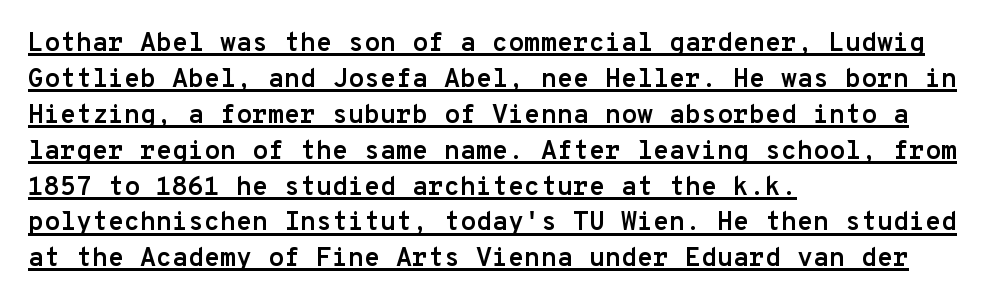
On the weight axis this lands at bold, roughly 700. Ordinary non-slanted type is in use. Students, observe the line beneath the letters — that is underlining. Where is the straight margin? On the left. The rows are spaced the way most documents space them.
